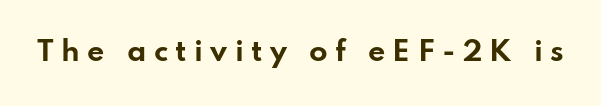
The image shows 27 px bold type, upright; set unusually wide letter spacing (+0.27 em), not underlined.
